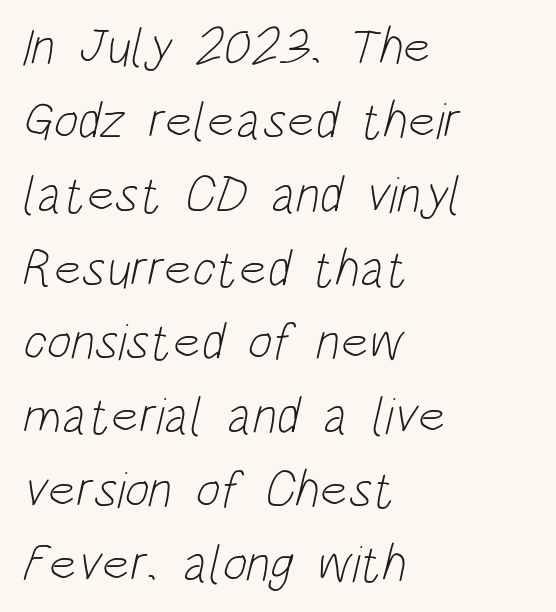
{"serif": "no", "bold": "no", "weight": "light", "width": "condensed", "stroke_contrast": "low", "x_height": "large", "monospaced": "no", "underline": "no", "align": "left", "line_spacing": "normal", "line_spacing_ratio": 1.42, "letter_spacing": "normal", "letter_spacing_em": 0.0, "glyph_px": 52}
